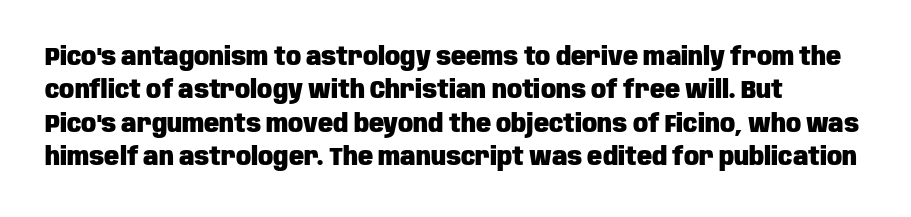
Q: Is the text bold? A: Yes.
Q: Is the text italic (slanted)? A: No, it is upright.
Q: Is the text underlined? A: No.
Q: How is the paragraph aligned? A: Left-aligned.
Q: Is the spacing between letters normal or unusually wide? A: Normal.
Q: Is the spacing between lines tight, normal or loose? A: Normal.
